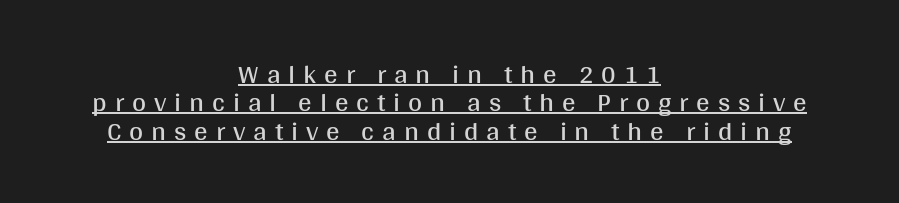
Leading is clearly below the norm, producing a dense column. Casual observation: everything's sitting right in the middle. Counters stay open thanks to moderate or lighter strokes. Underlining? Definitely there.
